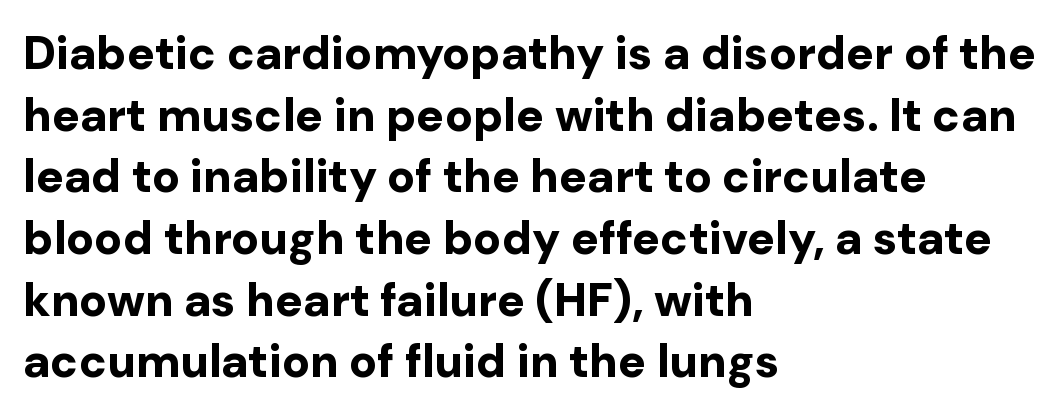
Q: Is the text bold? A: Yes.
Q: Is the text italic (slanted)? A: No, it is upright.
Q: Is the typeface a serif or a sans-serif typeface? A: Sans-serif.
Q: Is the text underlined? A: No.
Q: How is the paragraph aligned? A: Left-aligned.
Q: Is the spacing between letters normal or unusually wide? A: Normal.
Q: Is the spacing between lines tight, normal or loose? A: Normal.
Q: Width (condensed, normal, or wide)? A: Normal.
Q: Stroke contrast? A: Low.
Q: x-height? A: Medium.
Q: Monospaced? A: No.
